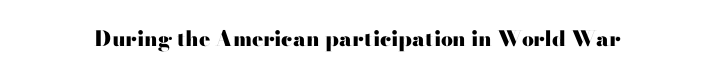
The letterforms sit shoulder to shoulder at normal distance. These lines were composed using upright roman letters. Check the space under the baseline: it is left empty. The sample has been set heavy, in full bold.
